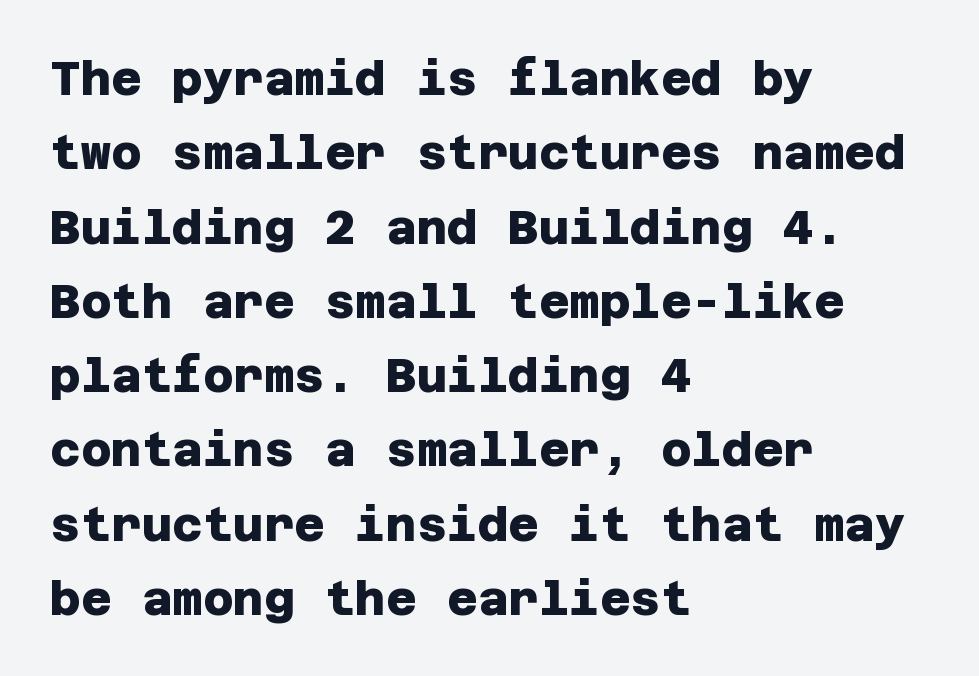
Successive baselines arrive at the customary interval. All the whitespace from short lines collects on the right. A bare baseline throughout the passage. The tracking reads as untouched default to a designer's eye.
